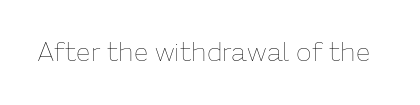
A roman cut, with each character standing at attention. Decoration check: the copy has no underline. The gaps between neighbouring characters are ordinary and unremarkable. Bold? No — there's no thickening of the strokes.
